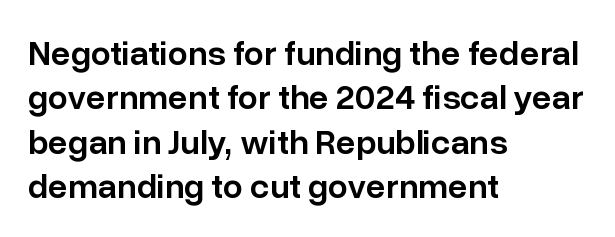
{"serif": "no", "italic": "no", "bold": "semi", "weight": "semibold", "width": "normal", "stroke_contrast": "low", "x_height": "medium", "monospaced": "no", "underline": "no", "align": "left", "line_spacing": "normal", "line_spacing_ratio": 1.27, "letter_spacing": "normal", "letter_spacing_em": 0.0, "glyph_px": 35}
